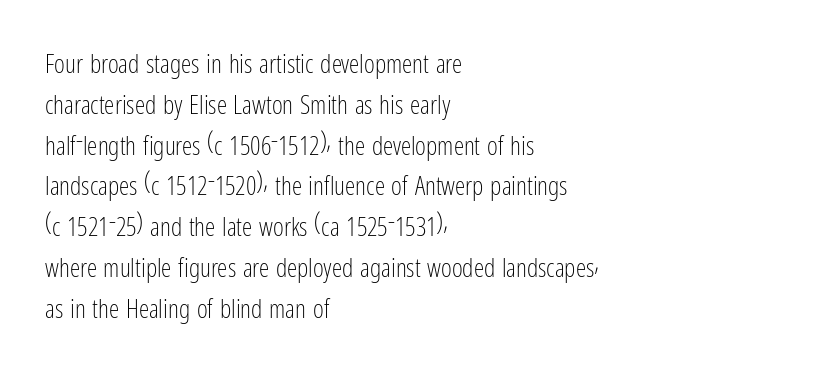
The image shows 26 px text type, upright; set left-aligned, normal line spacing (1.57x), normal letter spacing, not underlined.
